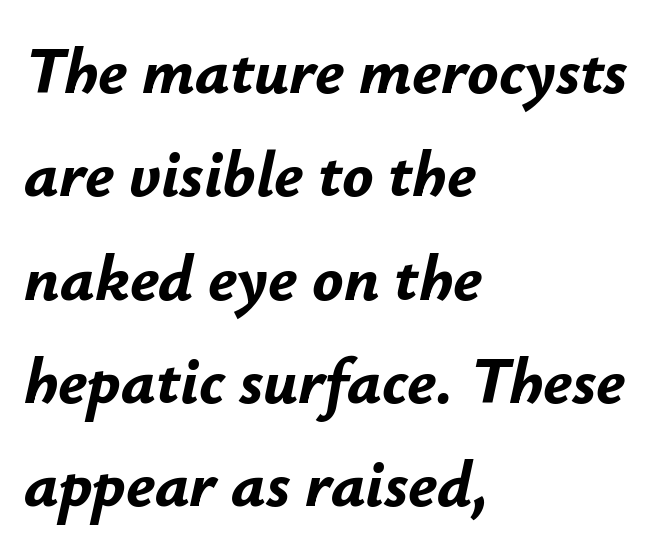
Q: Is the text bold? A: Yes.
Q: Is the text italic (slanted)? A: Yes, it leans right by about 12 degrees.
Q: Is the text underlined? A: No.
Q: How is the paragraph aligned? A: Left-aligned.
Q: Is the spacing between letters normal or unusually wide? A: Normal.
Q: Is the spacing between lines tight, normal or loose? A: Normal.
Q: Width (condensed, normal, or wide)? A: Normal.
Q: Stroke contrast? A: Low.
Q: x-height? A: Small.
Q: Monospaced? A: No.
